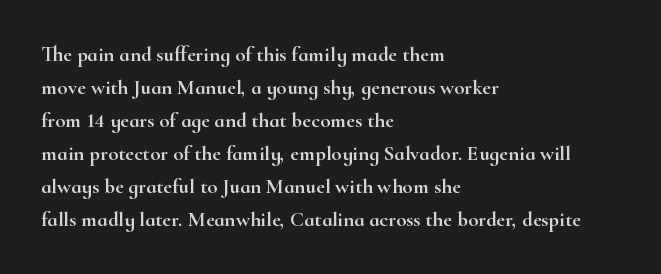
Q: Is the text italic (slanted)? A: No, it is upright.
Q: Is the text underlined? A: No.
Q: How is the paragraph aligned? A: Left-aligned.
Q: Is the spacing between letters normal or unusually wide? A: Normal.
Q: Is the spacing between lines tight, normal or loose? A: Normal.
